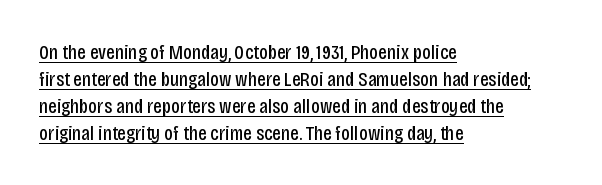
Notice how descenders clear the ascenders below comfortably — that's standard leading. Quick note: underline on. Italic? Not at all — the glyphs are vertical. Does extra space separate the letters? No, they use regular spacing.
